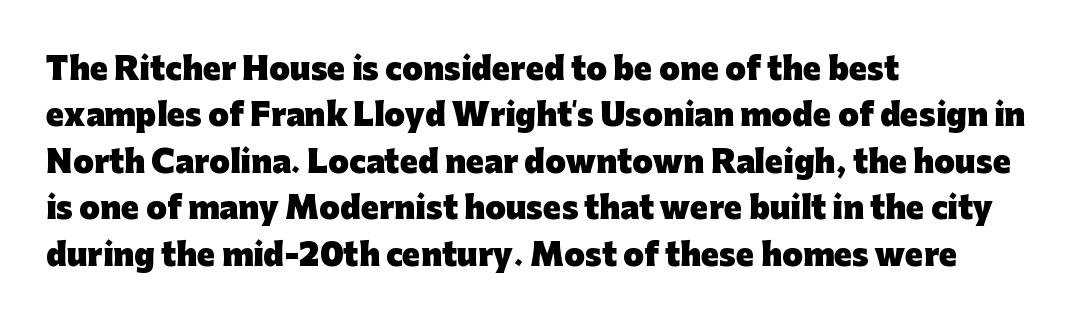
The image shows 30 px heavy sans-serif type, upright; set left-aligned, normal line spacing (1.55x), normal letter spacing, not underlined; low stroke contrast and a medium x-height.
